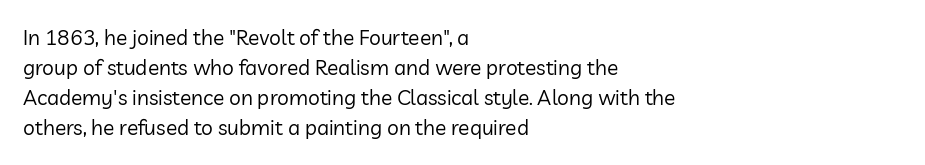
The image shows 21 px text type, upright; set left-aligned, normal line spacing (1.43x), normal letter spacing, not underlined.
